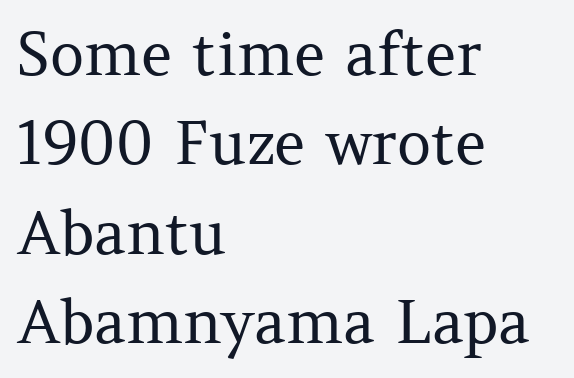
The image shows 60 px regular-weight serif type, upright; set left-aligned, normal line spacing (1.49x), normal letter spacing, not underlined; medium stroke contrast and a medium x-height.
